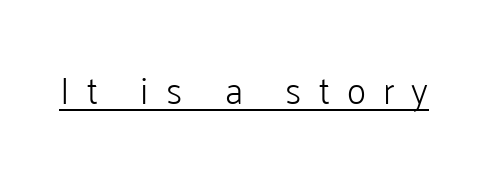
The image shows 37 px light sans-serif type, upright; set unusually wide letter spacing (+0.46 em), underlined; low stroke contrast and a medium x-height.
